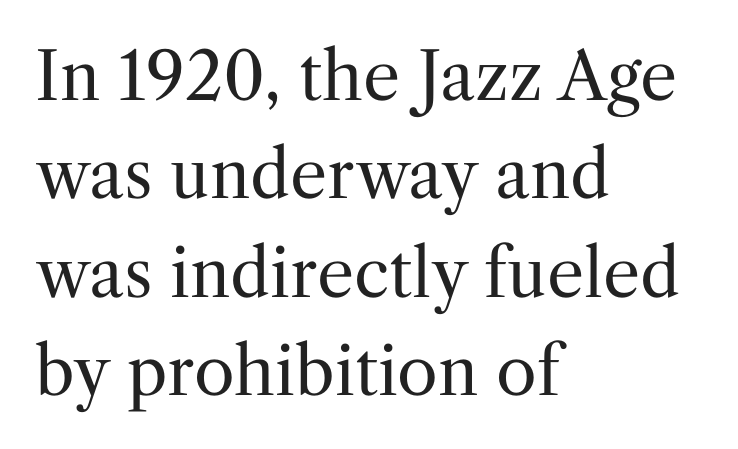
A quiet, ordinary-to-light weight characterises the typeface. Quick note: not italic, upright. All the whitespace from short lines collects on the right. The space beneath each line is pristine and unruled. Interline gaps are of average width in this sample. Look at the bottom of the vertical strokes: they flare into serifs here.
